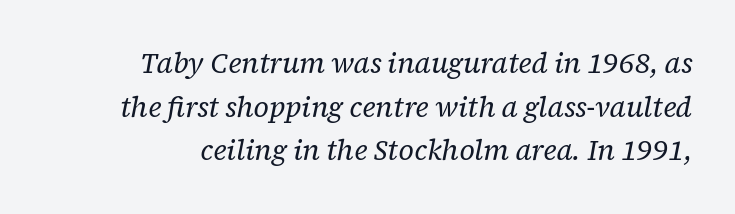
{"serif": "yes", "italic": "yes", "lean": "right", "slant_degrees": 12, "bold": "no", "weight": "regular", "width": "normal", "stroke_contrast": "low", "x_height": "medium", "monospaced": "no", "underline": "no", "line_spacing": "normal", "line_spacing_ratio": 1.56, "letter_spacing": "normal", "letter_spacing_em": 0.0, "glyph_px": 28}
